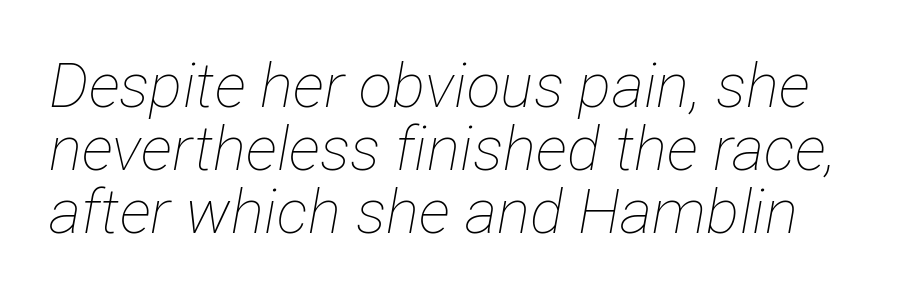
The image shows 62 px thin, condensed type, italic (leaning right); set tight line spacing (1.02x), normal letter spacing, not underlined; low stroke contrast and a medium x-height.
